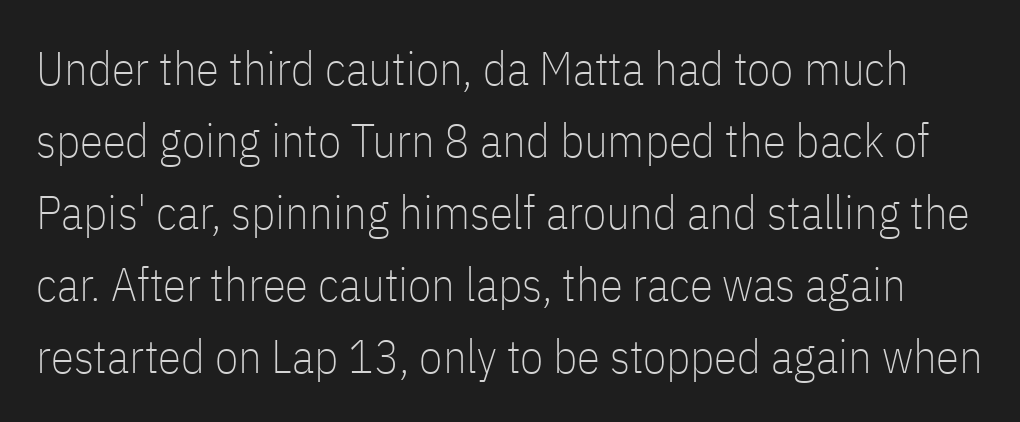
Q: Is the text bold? A: No.
Q: Is the text italic (slanted)? A: No, it is upright.
Q: Is the typeface a serif or a sans-serif typeface? A: Sans-serif.
Q: Is the text underlined? A: No.
Q: Is the spacing between letters normal or unusually wide? A: Normal.
Q: Is the spacing between lines tight, normal or loose? A: Normal.
Q: Width (condensed, normal, or wide)? A: Condensed.
Q: Stroke contrast? A: Low.
Q: x-height? A: Medium.
Q: Monospaced? A: No.
